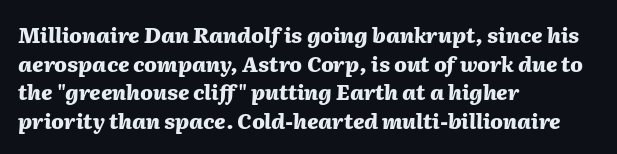
Q: Is the text bold? A: Yes.
Q: Is the text italic (slanted)? A: Yes, it leans right by about 2 degrees.
Q: Is the text underlined? A: No.
Q: How is the paragraph aligned? A: Left-aligned.
Q: Is the spacing between letters normal or unusually wide? A: Normal.
Q: Is the spacing between lines tight, normal or loose? A: Normal.
